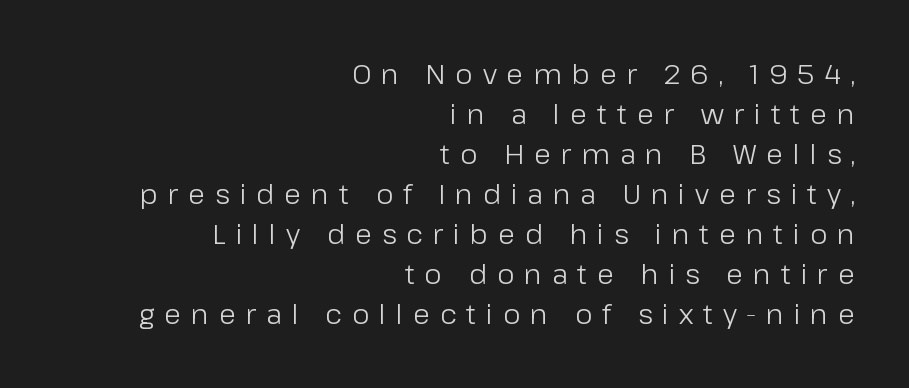
{"serif": "no", "italic": "no", "bold": "no", "weight": "light", "width": "normal", "stroke_contrast": "low", "x_height": "medium", "monospaced": "no", "underline": "no", "align": "right", "line_spacing": "normal", "line_spacing_ratio": 1.43, "letter_spacing": "wide", "letter_spacing_em": 0.35, "glyph_px": 28}
